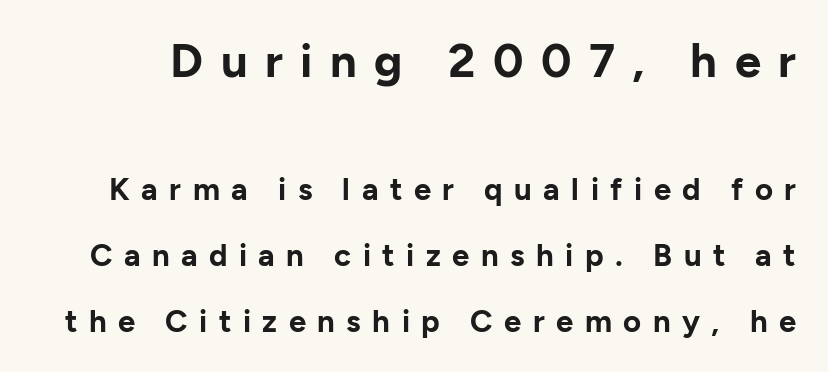
{"serif": "no", "italic": "no", "bold": "yes", "weight": "bold", "width": "normal", "stroke_contrast": "low", "x_height": "medium", "monospaced": "no", "underline": "no", "line_spacing": "loose", "line_spacing_ratio": 2.13, "letter_spacing": "wide", "letter_spacing_em": 0.37, "larger_block": "first", "size_ratio": 1.52, "glyph_px": 47}
